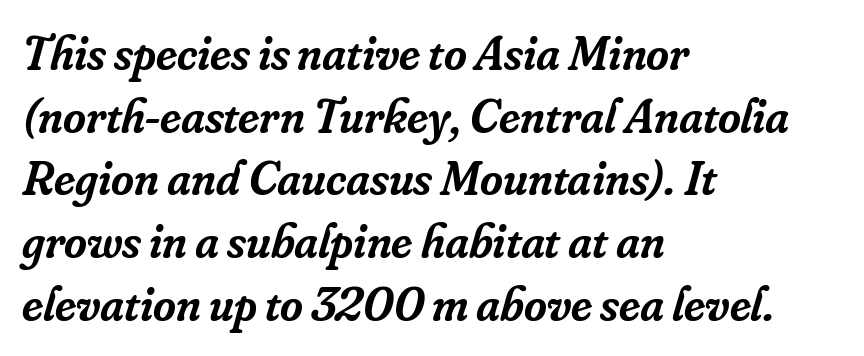
The image shows 49 px semibold serif type, italic (leaning right); set left-aligned, normal line spacing (1.28x), normal letter spacing, not underlined; low stroke contrast and a small x-height.
